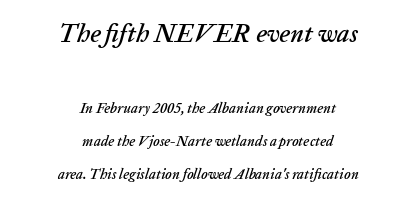
{"italic": "yes", "lean": "right", "slant_degrees": 20, "underline": "no", "align": "center", "line_spacing": "loose", "line_spacing_ratio": 2.35, "letter_spacing": "normal", "letter_spacing_em": 0.0, "larger_block": "first", "size_ratio": 1.79, "glyph_px": 25}
